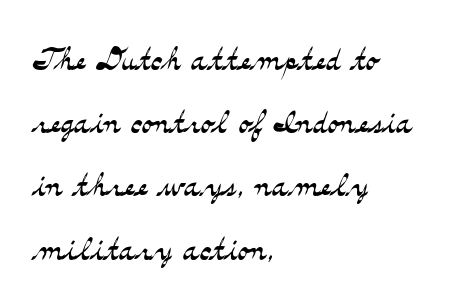
The image shows 43 px light, wide serif type; set left-aligned, normal line spacing (1.47x), normal letter spacing, not underlined; medium stroke contrast and a small x-height.
